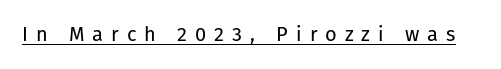
{"italic": "no", "bold": "no", "underline": "yes", "letter_spacing": "wide", "letter_spacing_em": 0.4, "glyph_px": 20}
